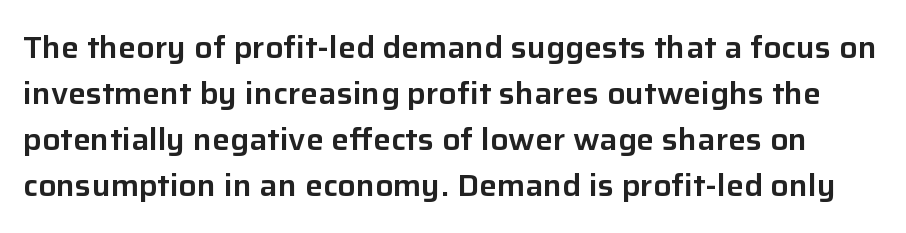
{"serif": "no", "italic": "no", "width": "normal", "stroke_contrast": "low", "x_height": "medium", "monospaced": "no", "underline": "no", "line_spacing": "normal", "line_spacing_ratio": 1.53, "letter_spacing": "normal", "letter_spacing_em": 0.0, "glyph_px": 30}
